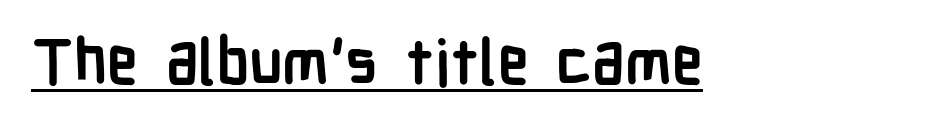
Looks like regular typesetting: each glyph gets only the width it needs. Caption: standard tracking, unaltered. Each line of the rendering has a horizontal stroke beneath the glyphs. The lettering holds an erect, upright posture throughout. The letters are bold, with thick, heavy strokes.
